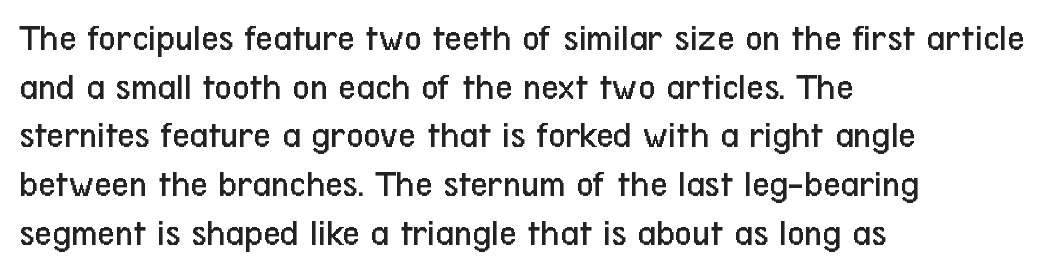
Words float on clear page, feet unadorned. The designer went with a sans here, leaving each stem footless. Stroke mass is kept to a normal reading level or below. This is roman type, the default non-slanted kind. The lines are quadded left.
